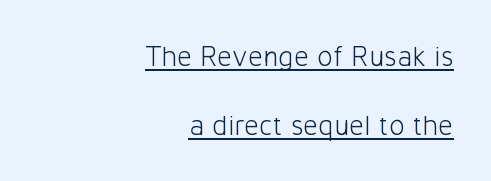
The lines are spread far apart with generous leading. Emphasis is given by a line drawn under the lettering. The passage is arranged like a letterhead date or caption credit — flush right. Short note: letters normally spaced. A typesetter would call this proportional, since set widths differ per character. Is the stroke heavy? The answer is a plain regular-or-lighter.
